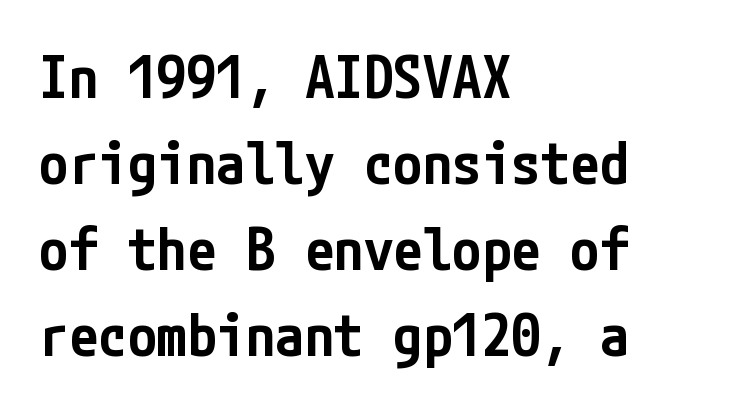
The image shows 59 px semibold, condensed sans-serif type, upright; set left-aligned, normal line spacing (1.46x), normal letter spacing, not underlined; low stroke contrast and a medium x-height.
